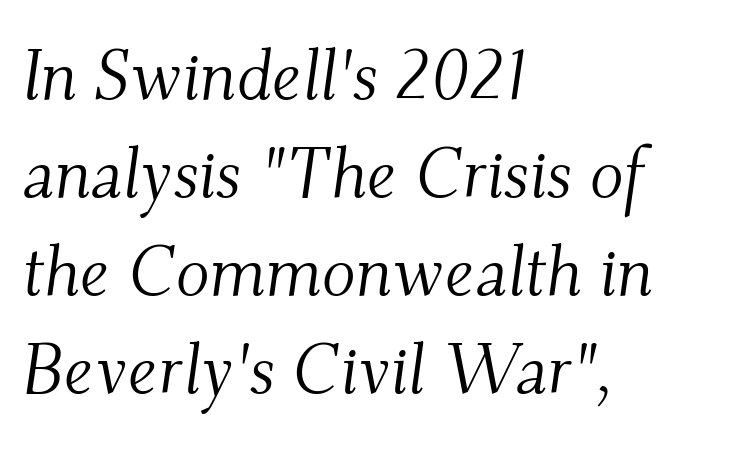
The image shows 70 px light serif type, italic (leaning right); set left-aligned, normal line spacing (1.4x), normal letter spacing, not underlined; medium stroke contrast and a small x-height.
